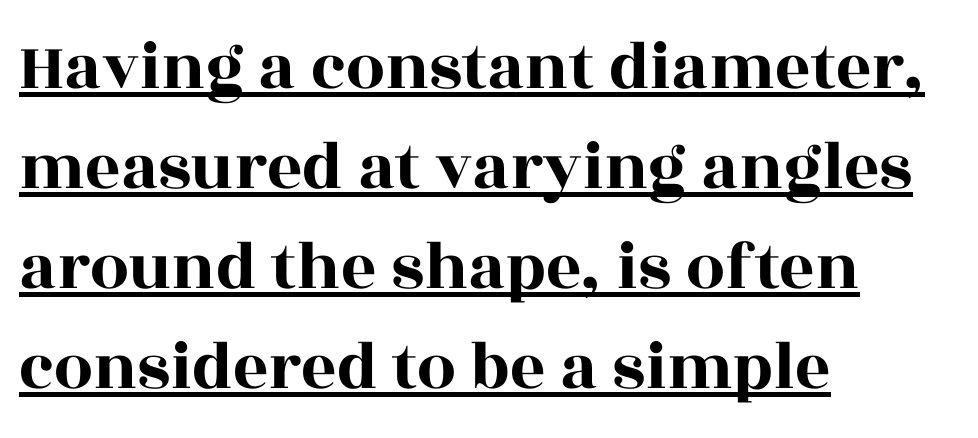
{"serif": "yes", "italic": "no", "width": "wide", "x_height": "large", "monospaced": "no", "underline": "yes", "align": "left", "line_spacing": "normal", "line_spacing_ratio": 1.45, "letter_spacing": "normal", "letter_spacing_em": 0.0, "glyph_px": 69}
